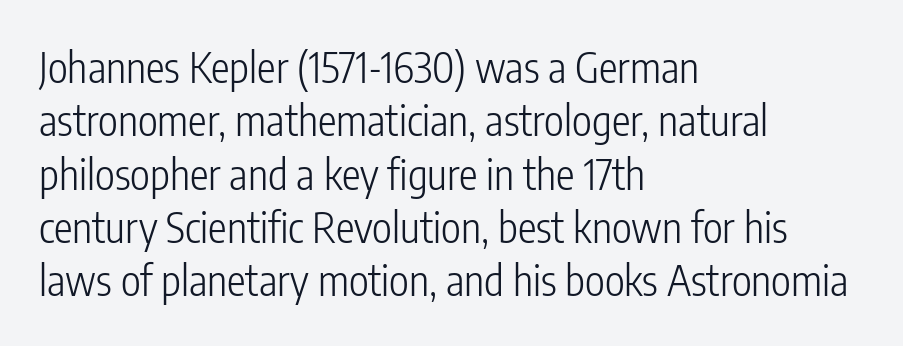
The image shows 42 px light, condensed sans-serif type, upright; set left-aligned, normal line spacing (1.27x), normal letter spacing, not underlined; low stroke contrast and a medium x-height.
